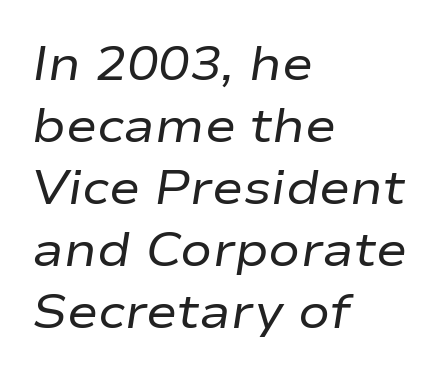
Q: Is the text bold? A: No.
Q: Is the text italic (slanted)? A: Yes, it leans right by about 9 degrees.
Q: Is the text underlined? A: No.
Q: How is the paragraph aligned? A: Left-aligned.
Q: Is the spacing between letters normal or unusually wide? A: Normal.
Q: Is the spacing between lines tight, normal or loose? A: Normal.
Q: Width (condensed, normal, or wide)? A: Wide.
Q: Stroke contrast? A: Low.
Q: x-height? A: Medium.
Q: Monospaced? A: No.
